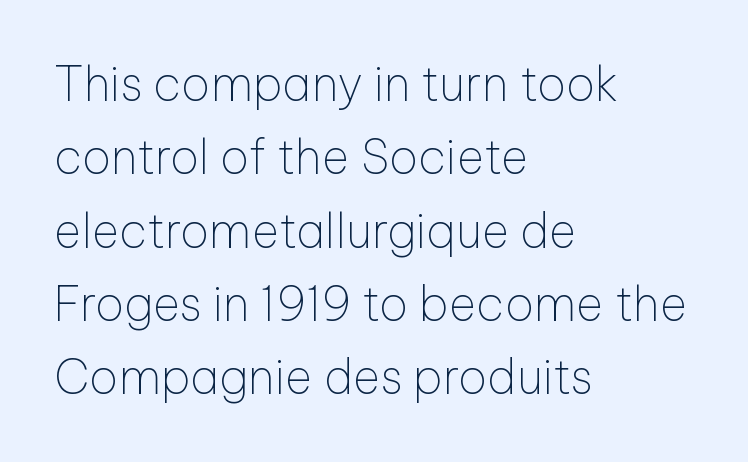
Ink coverage per letter is moderate at most. Spacing verdict: proportional, widths tailored to each character. Examine the stroke ends and you'll find no serifs. Style check: upright. One-word summary of the alignment: left.
